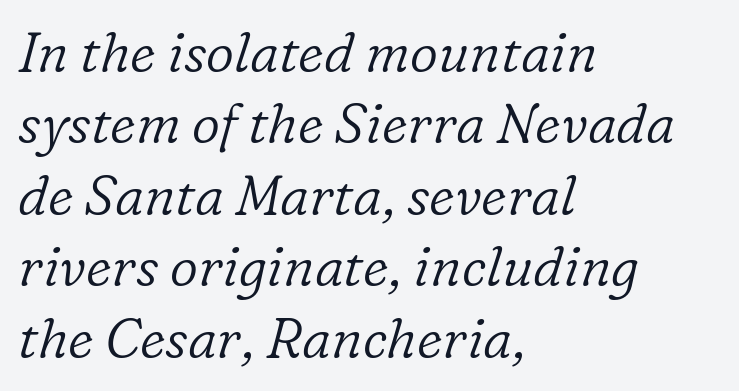
{"serif": "yes", "italic": "yes", "lean": "right", "slant_degrees": 16, "bold": "no", "weight": "light", "width": "normal", "stroke_contrast": "low", "x_height": "medium", "monospaced": "no", "underline": "no", "align": "left", "line_spacing": "normal", "line_spacing_ratio": 1.3, "letter_spacing": "normal", "letter_spacing_em": 0.0, "glyph_px": 55}
